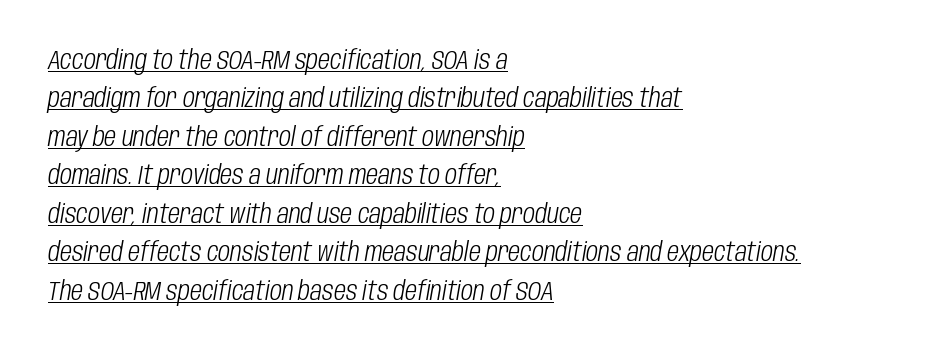
Q: Is the text bold? A: No.
Q: Is the text italic (slanted)? A: Yes, it leans right by about 10 degrees.
Q: Is the text underlined? A: Yes.
Q: How is the paragraph aligned? A: Left-aligned.
Q: Is the spacing between letters normal or unusually wide? A: Normal.
Q: Is the spacing between lines tight, normal or loose? A: Normal.
